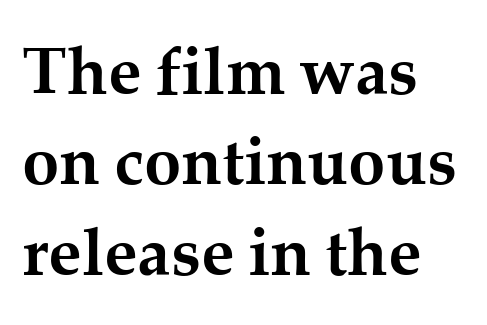
The image shows 67 px semibold serif type, upright; set left-aligned, normal line spacing (1.35x), normal letter spacing, not underlined; medium stroke contrast and a medium x-height.
